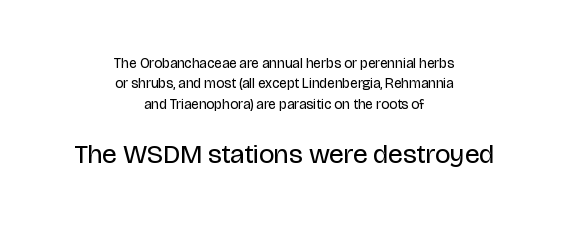
The image shows 27 px text type, upright; set centered, normal line spacing (1.46x), normal letter spacing, not underlined; the second (bottom) block is 1.93x larger.
